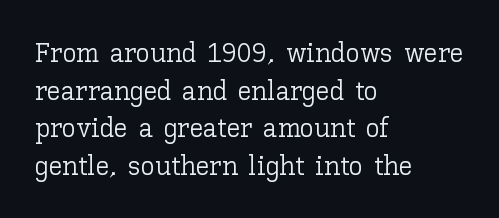
{"italic": "no", "bold": "no", "weight": "light", "width": "normal", "stroke_contrast": "low", "x_height": "medium", "monospaced": "no", "underline": "no", "align": "left", "line_spacing": "normal", "line_spacing_ratio": 1.34, "letter_spacing": "normal", "letter_spacing_em": 0.0, "glyph_px": 28}
